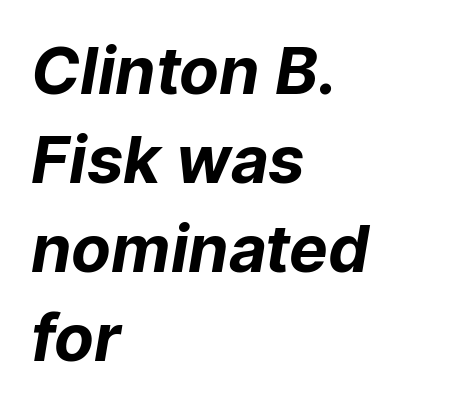
In terms of leading, this rendering sits right in the middle. Look at the bottom of the vertical strokes: they stop flat, with no serifs. Tracking here is standard; glyphs follow each other at the usual distance. The words here are not underlined. Pretty heavy lettering here — definitely bold. The passage is arranged the way most books set body copy — flush left.
